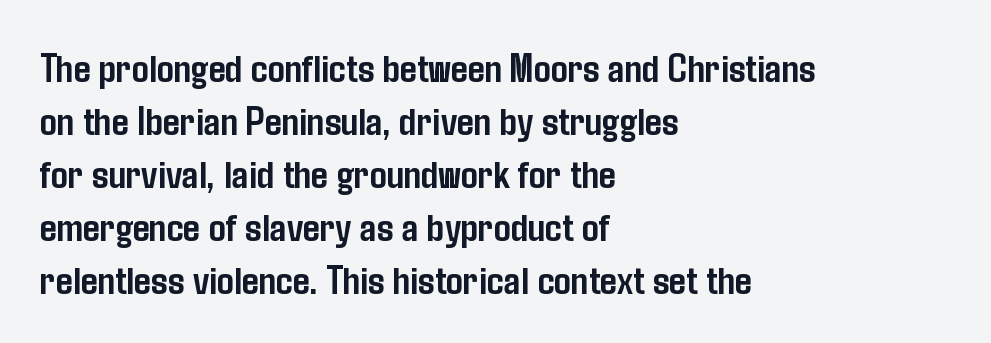
{"serif": "no", "italic": "no", "bold": "yes", "weight": "semibold", "width": "condensed", "stroke_contrast": "low", "x_height": "medium", "monospaced": "no", "underline": "no", "align": "left", "line_spacing": "normal", "line_spacing_ratio": 1.26, "letter_spacing": "normal", "letter_spacing_em": 0.0, "glyph_px": 42}
